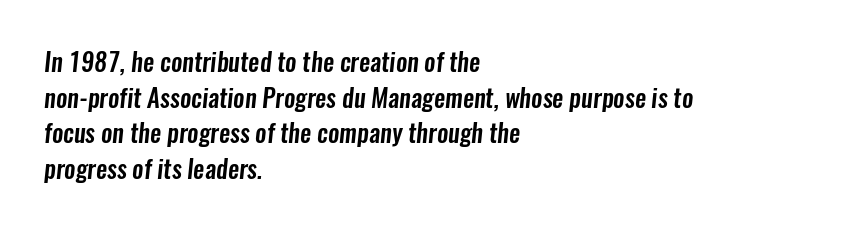
Q: Is the text underlined? A: No.
Q: How is the paragraph aligned? A: Left-aligned.
Q: Is the spacing between letters normal or unusually wide? A: Normal.
Q: Is the spacing between lines tight, normal or loose? A: Normal.
